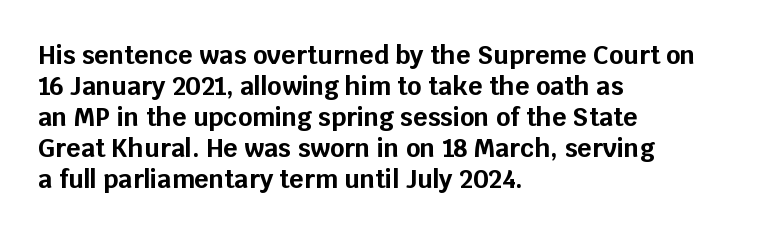
You'd pick this weight for a headline — it's a proper bold. Upright lettering throughout. Nothing unusual about the tracking: characters are spaced as the font intends. Check the space under the baseline: it is left empty.
